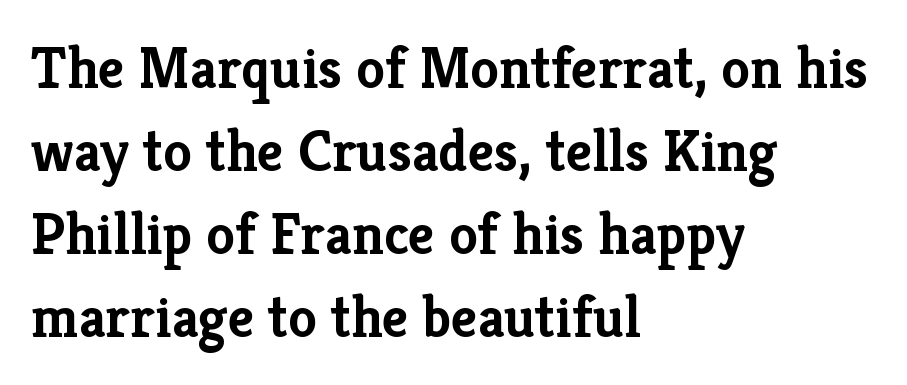
Examine the stroke ends and you'll spot serifs. Rendered with straight, roman letterforms. What stands out about the letter spacing? Nothing — it is the standard amount. Each line starts at the same left margin while the right side varies. Compared with typical paragraphs, the rows here are spaced about the same.
